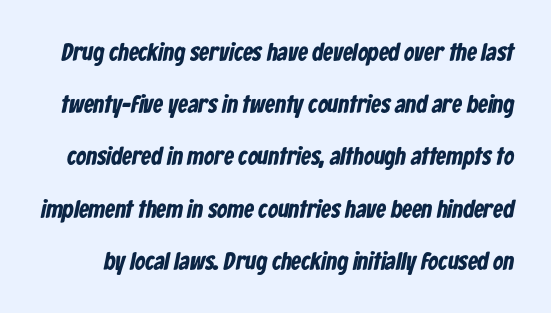
Q: Is the text bold? A: Yes.
Q: Is the text underlined? A: No.
Q: Is the spacing between letters normal or unusually wide? A: Normal.
Q: Is the spacing between lines tight, normal or loose? A: Loose.
